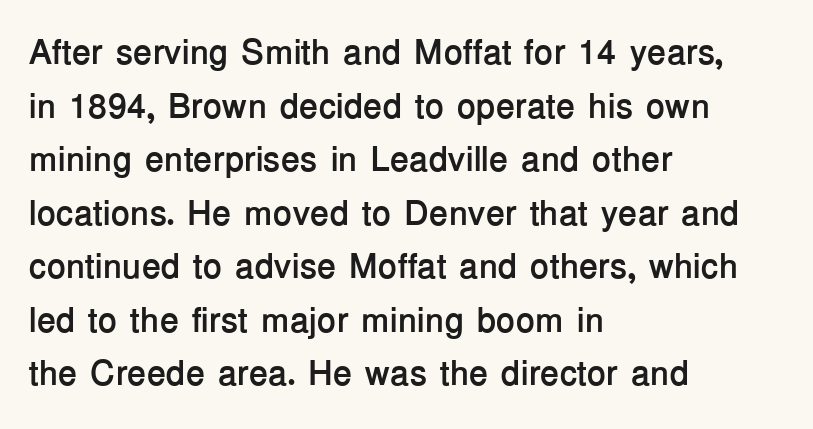
The image shows 35 px semibold sans-serif type, upright; set left-aligned, normal line spacing (1.53x), normal letter spacing, not underlined; low stroke contrast and a medium x-height.
